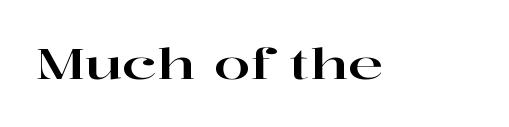
{"serif": "yes", "italic": "no", "width": "wide", "stroke_contrast": "high", "x_height": "medium", "monospaced": "no", "underline": "no", "letter_spacing": "normal", "letter_spacing_em": 0.0, "glyph_px": 42}
